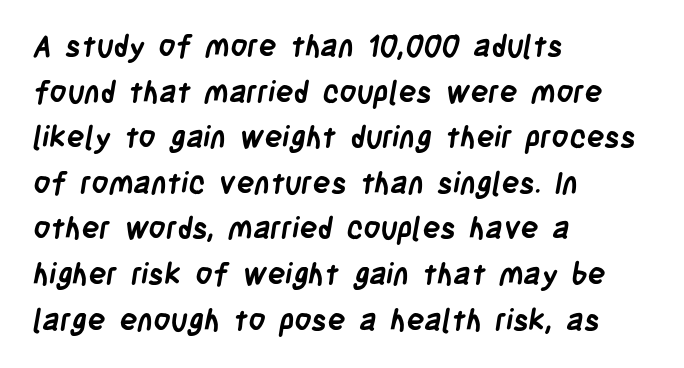
The image shows 30 px semibold, condensed sans-serif type; set left-aligned, normal line spacing (1.52x), normal letter spacing, not underlined; low stroke contrast and a large x-height.
